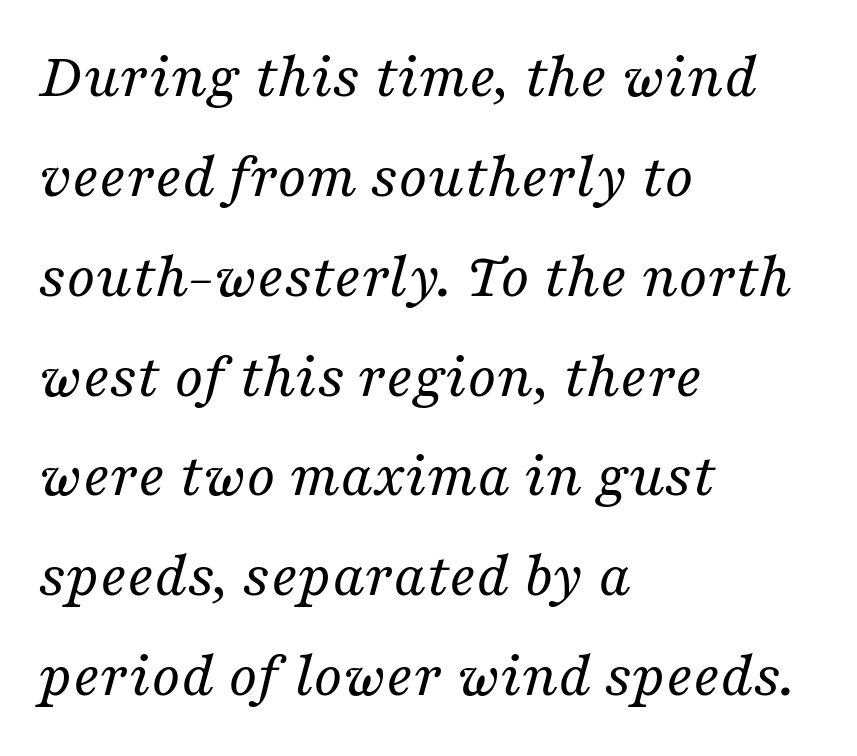
Q: Is the text bold? A: No.
Q: Is the text italic (slanted)? A: Yes, it leans right by about 16 degrees.
Q: Is the typeface a serif or a sans-serif typeface? A: Serif.
Q: Is the text underlined? A: No.
Q: How is the paragraph aligned? A: Left-aligned.
Q: Is the spacing between letters normal or unusually wide? A: Normal.
Q: Is the spacing between lines tight, normal or loose? A: Normal.
Q: Width (condensed, normal, or wide)? A: Normal.
Q: Stroke contrast? A: Medium.
Q: x-height? A: Medium.
Q: Monospaced? A: No.
